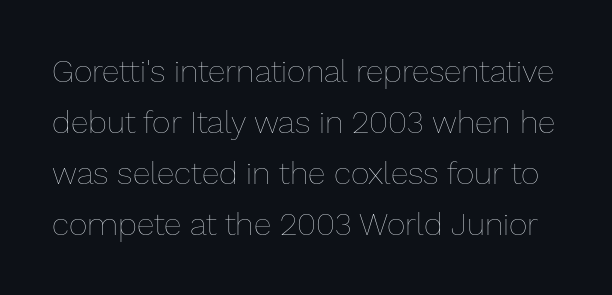
{"italic": "no", "bold": "no", "weight": "thin", "width": "normal", "stroke_contrast": "low", "x_height": "medium", "monospaced": "no", "underline": "no", "line_spacing": "normal", "line_spacing_ratio": 1.59, "letter_spacing": "normal", "letter_spacing_em": 0.0, "glyph_px": 32}
